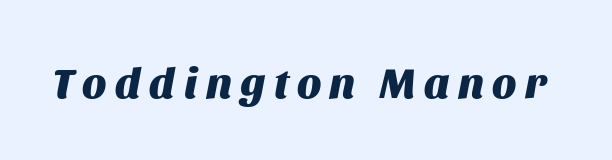
Underlining? Definitely not there. Think of a printed novel: that variable character pitch is what you see here. Typesetter's note: full bold, strokes at maximum text heaviness. In terms of letterspacing, this is a distinctly airy, spread setting. Emphasis-style slanted type is in use.
